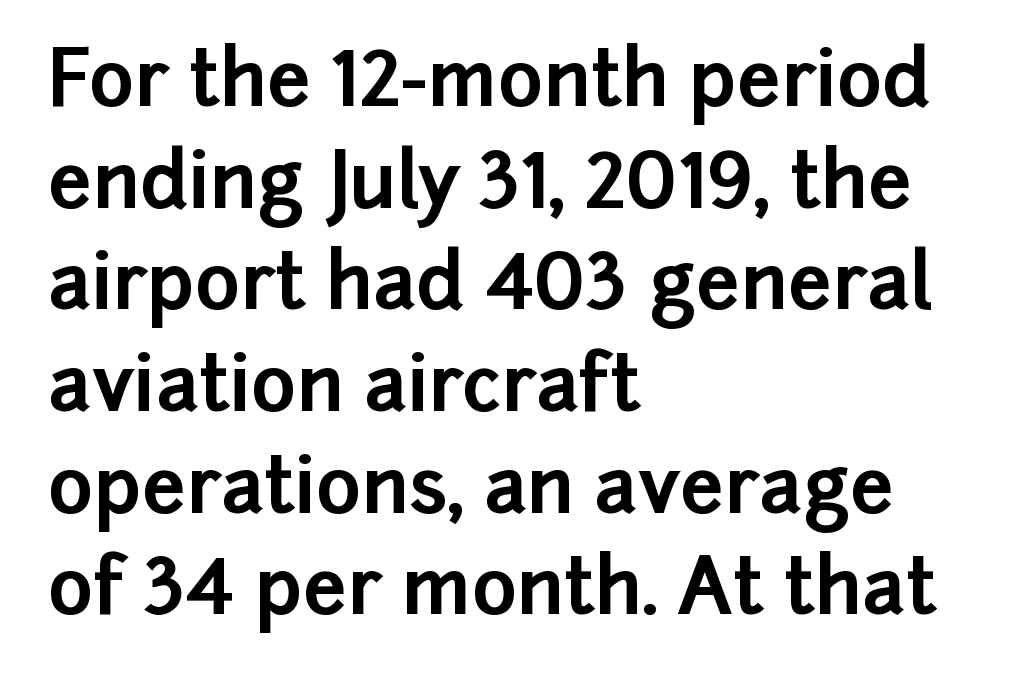
Q: Is the text bold? A: Yes.
Q: Is the text italic (slanted)? A: No, it is upright.
Q: Is the typeface a serif or a sans-serif typeface? A: Sans-serif.
Q: Is the text underlined? A: No.
Q: How is the paragraph aligned? A: Left-aligned.
Q: Is the spacing between letters normal or unusually wide? A: Normal.
Q: Is the spacing between lines tight, normal or loose? A: Normal.
Q: Width (condensed, normal, or wide)? A: Normal.
Q: Stroke contrast? A: Low.
Q: x-height? A: Medium.
Q: Monospaced? A: No.
